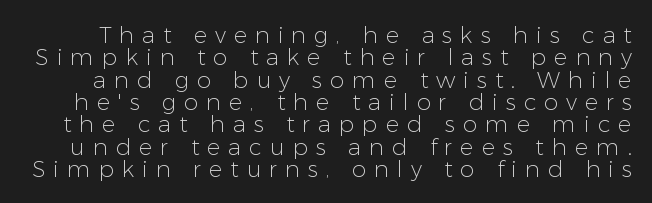
Q: Is the text bold? A: No.
Q: Is the text italic (slanted)? A: No, it is upright.
Q: Is the text underlined? A: No.
Q: Is the spacing between letters normal or unusually wide? A: Unusually wide.
Q: Is the spacing between lines tight, normal or loose? A: Tight.
